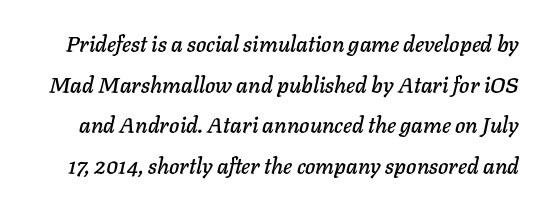
The image shows 22 px text type, italic (leaning right); set line spacing 1.85x, normal letter spacing, not underlined.
